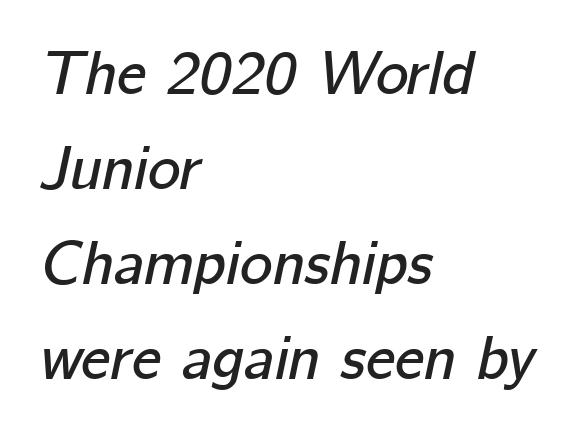
{"italic": "yes", "lean": "right", "slant_degrees": 12, "width": "normal", "stroke_contrast": "low", "x_height": "medium", "monospaced": "no", "underline": "no", "align": "left", "line_spacing": "normal", "line_spacing_ratio": 1.53, "letter_spacing": "normal", "letter_spacing_em": 0.0, "glyph_px": 62}
